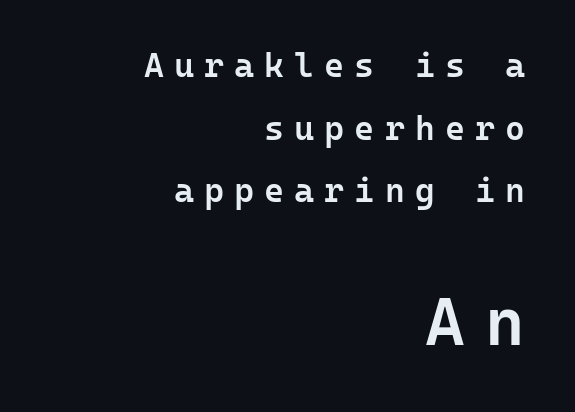
{"serif": "no", "italic": "no", "bold": "semi", "weight": "semibold", "width": "normal", "stroke_contrast": "low", "x_height": "medium", "monospaced": "yes", "underline": "no", "align": "right", "line_spacing_ratio": 1.84, "letter_spacing": "wide", "letter_spacing_em": 0.3, "larger_block": "second", "size_ratio": 2.0, "glyph_px": 68}
